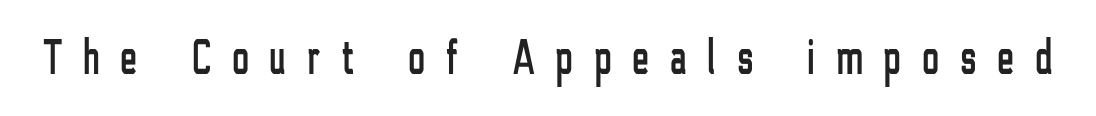
{"serif": "no", "italic": "no", "width": "condensed", "stroke_contrast": "low", "x_height": "medium", "monospaced": "no", "underline": "no", "letter_spacing": "wide", "letter_spacing_em": 0.43, "glyph_px": 50}
